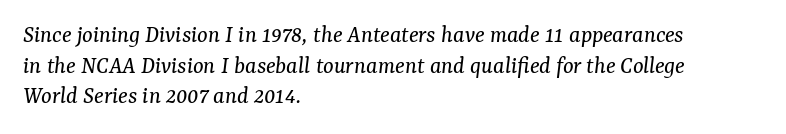
Tracking here is standard; glyphs follow each other at the usual distance. Each line starts at the same left margin while the right side varies. Italic? Definitely — the glyphs are oblique. The space beneath each line is pristine and unruled. Each stroke keeps to a modest, everyday thickness or less.
